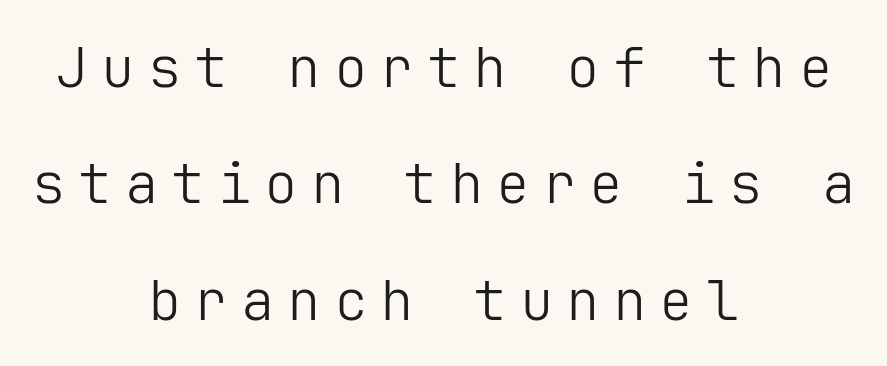
Q: Is the text bold? A: No.
Q: Is the text italic (slanted)? A: No, it is upright.
Q: Is the typeface a serif or a sans-serif typeface? A: Sans-serif.
Q: Is the text underlined? A: No.
Q: How is the paragraph aligned? A: Centered.
Q: Is the spacing between letters normal or unusually wide? A: Unusually wide.
Q: Is the spacing between lines tight, normal or loose? A: Loose.
Q: Width (condensed, normal, or wide)? A: Normal.
Q: Stroke contrast? A: Low.
Q: x-height? A: Medium.
